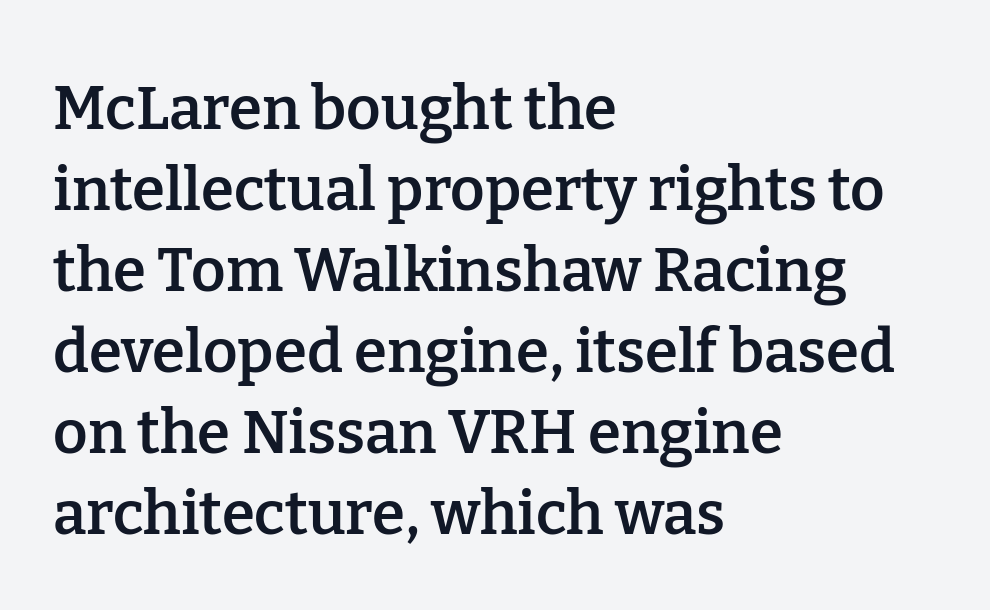
The image shows 60 px semibold serif type, upright; set left-aligned, normal line spacing (1.35x), normal letter spacing, not underlined; low stroke contrast and a medium x-height.
